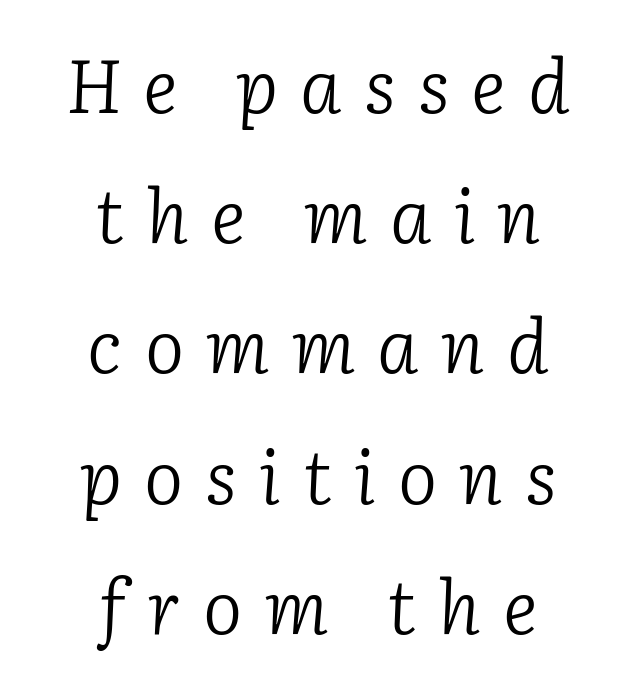
{"serif": "yes", "italic": "yes", "lean": "right", "slant_degrees": 2, "bold": "no", "weight": "light", "width": "normal", "stroke_contrast": "low", "x_height": "medium", "monospaced": "no", "underline": "no", "align": "center", "line_spacing_ratio": 1.76, "letter_spacing": "wide", "letter_spacing_em": 0.3, "glyph_px": 74}
